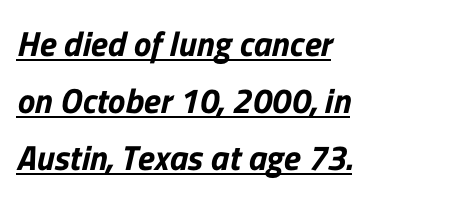
{"serif": "no", "width": "normal", "stroke_contrast": "low", "x_height": "medium", "monospaced": "no", "underline": "yes", "align": "left", "line_spacing": "normal", "line_spacing_ratio": 1.63, "letter_spacing": "normal", "letter_spacing_em": 0.0, "glyph_px": 35}
